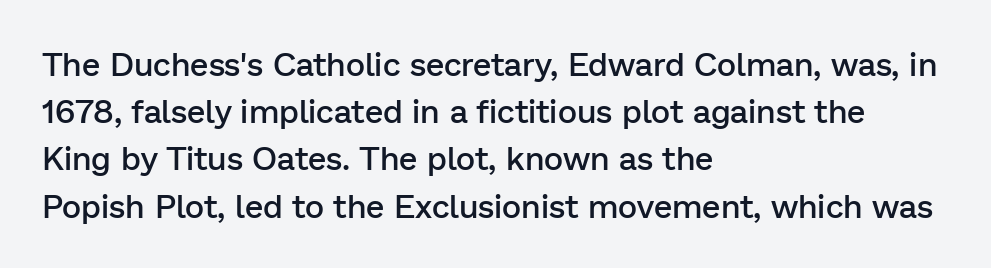
Letter spacing: default. This block has exactly the height ordinary leading produces. Quick note: underline off. Teacher's note: observe the even left margin — that is flush-left alignment.
